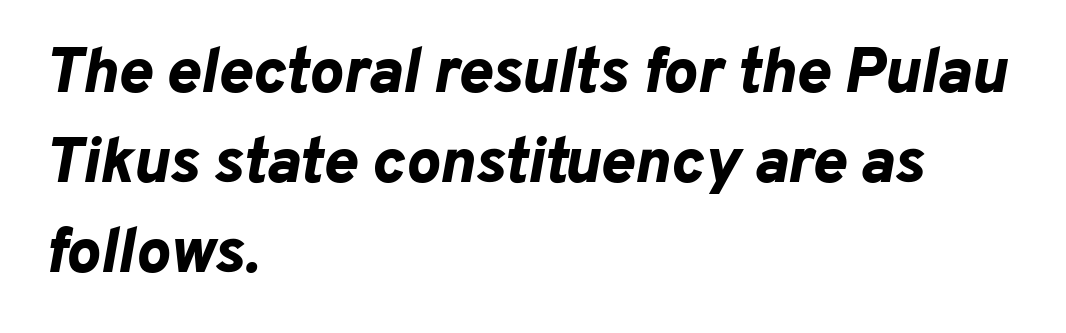
Q: Is the text bold? A: Yes.
Q: Is the text italic (slanted)? A: Yes, it leans right by about 10 degrees.
Q: Is the text underlined? A: No.
Q: How is the paragraph aligned? A: Left-aligned.
Q: Is the spacing between letters normal or unusually wide? A: Normal.
Q: Is the spacing between lines tight, normal or loose? A: Normal.
Q: Width (condensed, normal, or wide)? A: Normal.
Q: Stroke contrast? A: Low.
Q: x-height? A: Medium.
Q: Monospaced? A: No.
